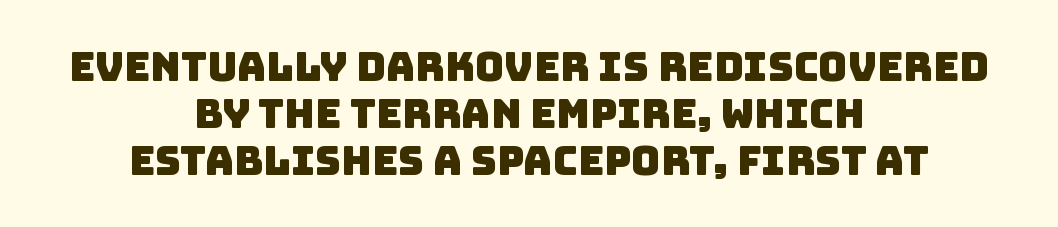
Q: Is the typeface a serif or a sans-serif typeface? A: Sans-serif.
Q: Is the text underlined? A: No.
Q: How is the paragraph aligned? A: Centered.
Q: Is the spacing between letters normal or unusually wide? A: Normal.
Q: Width (condensed, normal, or wide)? A: Normal.
Q: Stroke contrast? A: Low.
Q: x-height? A: Large.
Q: Monospaced? A: No.
